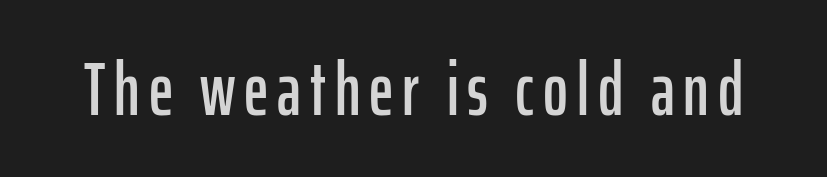
Quick note: not italic, upright. Proportional: the letters do not fall into vertical columns. Any mark beneath the type? The region is blank. No feet cap the strokes, marking this as sans-serif type.
